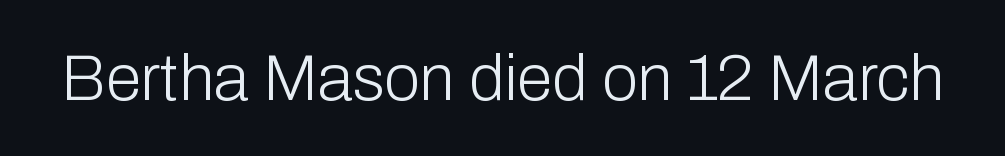
The image shows 65 px light sans-serif type, upright; set normal letter spacing, not underlined; low stroke contrast and a medium x-height.
